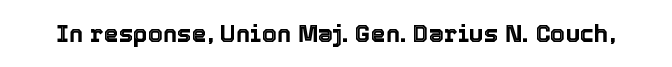
Q: Is the text italic (slanted)? A: No, it is upright.
Q: Is the text underlined? A: No.
Q: Is the spacing between letters normal or unusually wide? A: Normal.
